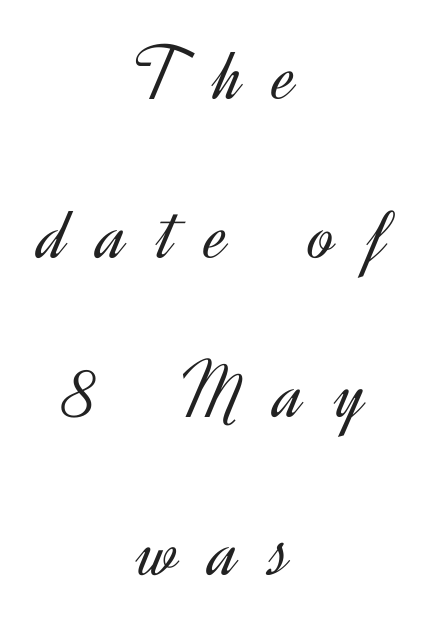
The image shows 79 px light sans-serif type; set centered, loose line spacing (2.01x), unusually wide letter spacing (+0.4 em), not underlined; a small x-height.
